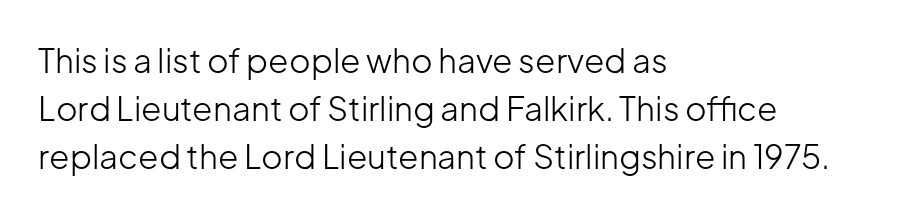
You can tell it's not italic because the verticals are truly vertical. Weight class: somewhere from thin through regular. The paragraph shown leans on its left margin. Font category for this specimen: sans-serif. A normal amount of white space separates one row of letters from the next.
